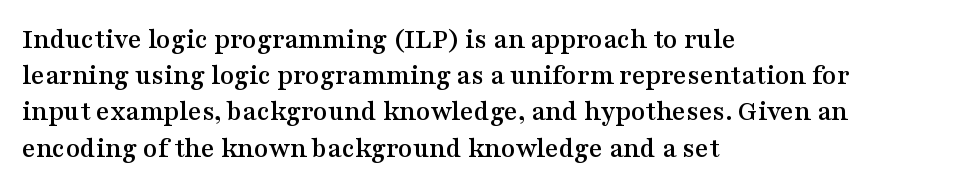
{"serif": "yes", "italic": "no", "width": "wide", "stroke_contrast": "medium", "x_height": "medium", "monospaced": "no", "underline": "no", "align": "left", "line_spacing": "normal", "line_spacing_ratio": 1.25, "letter_spacing": "normal", "letter_spacing_em": 0.0, "glyph_px": 29}
